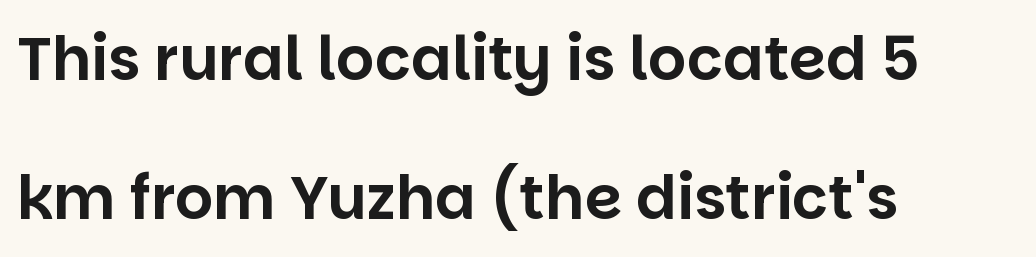
Q: Is the text italic (slanted)? A: No, it is upright.
Q: Is the typeface a serif or a sans-serif typeface? A: Sans-serif.
Q: Is the text underlined? A: No.
Q: How is the paragraph aligned? A: Left-aligned.
Q: Is the spacing between letters normal or unusually wide? A: Normal.
Q: Is the spacing between lines tight, normal or loose? A: Loose.
Q: Width (condensed, normal, or wide)? A: Normal.
Q: Stroke contrast? A: Low.
Q: x-height? A: Large.
Q: Monospaced? A: No.
